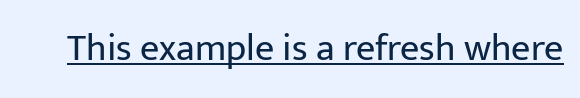
Q: Is the text bold? A: No.
Q: Is the text italic (slanted)? A: No, it is upright.
Q: Is the typeface a serif or a sans-serif typeface? A: Sans-serif.
Q: Is the text underlined? A: Yes.
Q: Is the spacing between letters normal or unusually wide? A: Normal.
Q: Width (condensed, normal, or wide)? A: Normal.
Q: Stroke contrast? A: Low.
Q: x-height? A: Medium.
Q: Monospaced? A: No.
